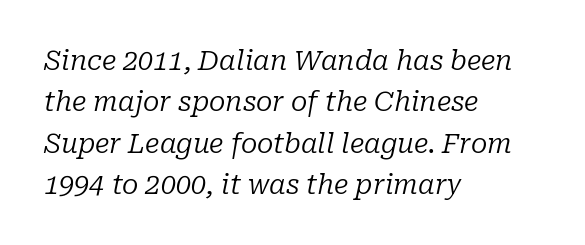
The image shows 27 px text type, italic (leaning right); set left-aligned, normal line spacing (1.53x), normal letter spacing, not underlined.
